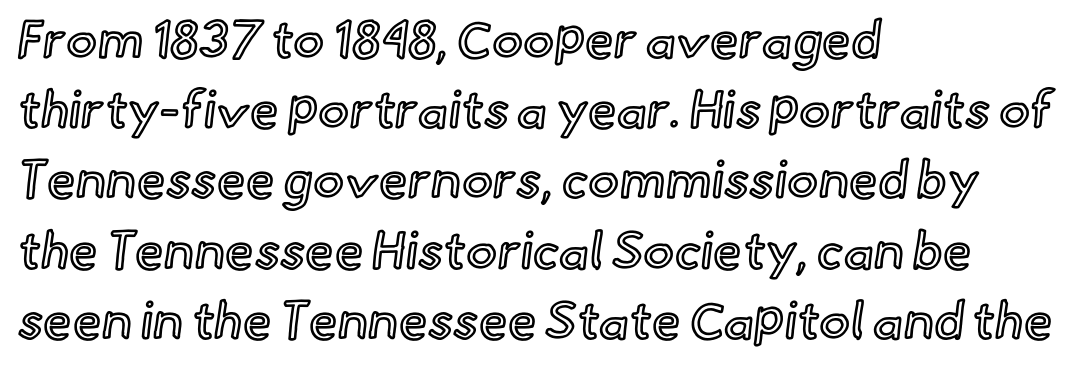
The image shows 52 px text type; set left-aligned, normal line spacing (1.35x), normal letter spacing, not underlined; a small x-height.
